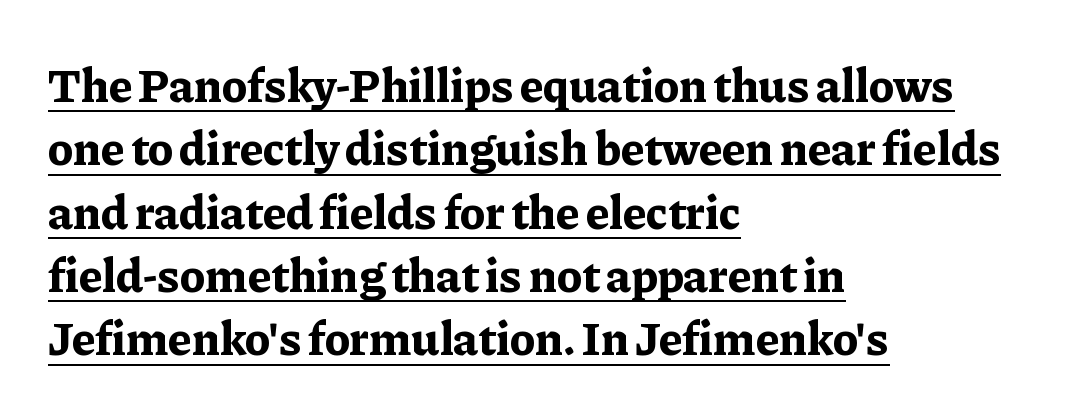
The image shows 48 px bold serif type, upright; set left-aligned, normal line spacing (1.32x), normal letter spacing, underlined; low stroke contrast and a medium x-height.
